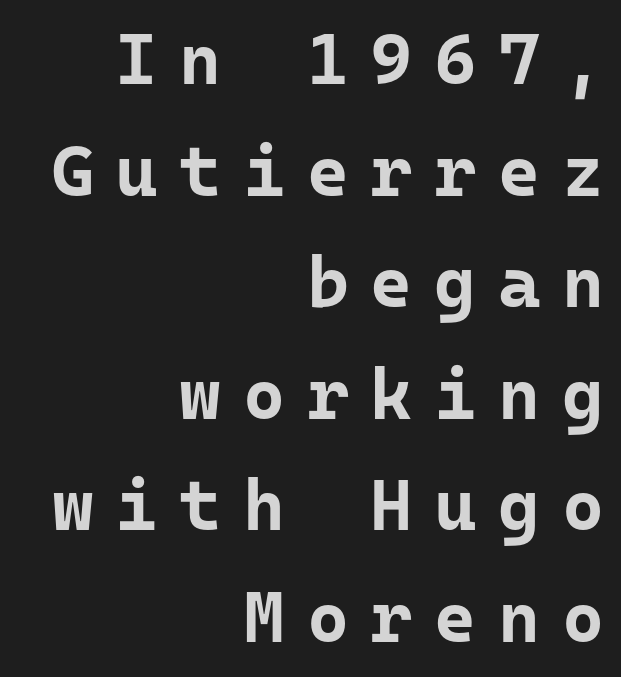
Q: Is the text bold? A: Yes.
Q: Is the text italic (slanted)? A: No, it is upright.
Q: Is the typeface a serif or a sans-serif typeface? A: Sans-serif.
Q: Is the text underlined? A: No.
Q: How is the paragraph aligned? A: Right-aligned.
Q: Is the spacing between letters normal or unusually wide? A: Unusually wide.
Q: Is the spacing between lines tight, normal or loose? A: Normal.
Q: Width (condensed, normal, or wide)? A: Normal.
Q: Stroke contrast? A: Low.
Q: x-height? A: Medium.
